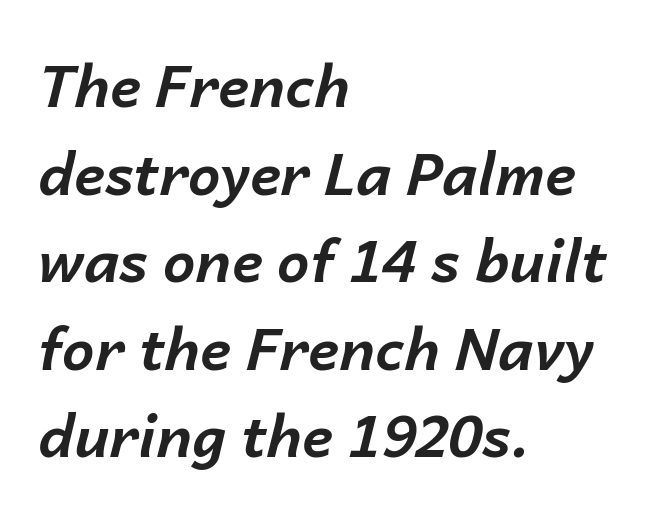
Q: Is the text bold? A: Yes.
Q: Is the text italic (slanted)? A: Yes, it leans right by about 14 degrees.
Q: Is the text underlined? A: No.
Q: How is the paragraph aligned? A: Left-aligned.
Q: Is the spacing between letters normal or unusually wide? A: Normal.
Q: Is the spacing between lines tight, normal or loose? A: Normal.
Q: Width (condensed, normal, or wide)? A: Normal.
Q: Stroke contrast? A: Low.
Q: x-height? A: Medium.
Q: Monospaced? A: No.
